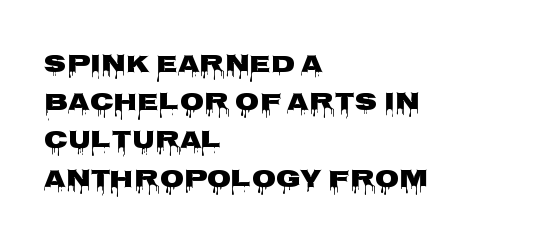
Lines of text with bare space underneath. Quick note: interline space is typical. The line texture is even and compact thanks to regular tracking. The letters stand straight up with perfectly vertical stems. I'd describe the lettering as bold — thick and assertive.
